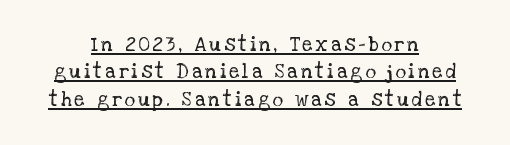
Q: Is the text bold? A: No.
Q: Is the text italic (slanted)? A: No, it is upright.
Q: Is the text underlined? A: Yes.
Q: How is the paragraph aligned? A: Centered.
Q: Is the spacing between lines tight, normal or loose? A: Normal.
